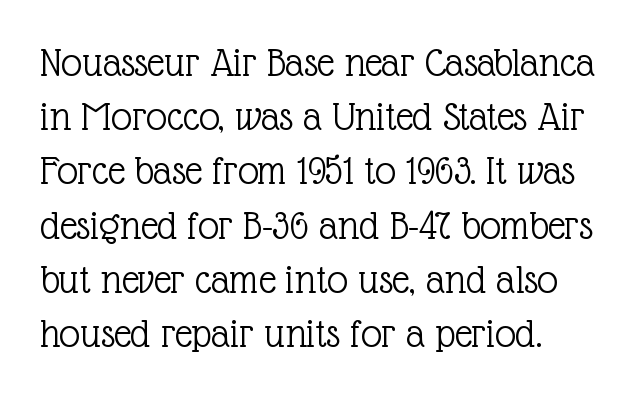
Q: Is the text bold? A: No.
Q: Is the text italic (slanted)? A: No, it is upright.
Q: Is the typeface a serif or a sans-serif typeface? A: Serif.
Q: Is the text underlined? A: No.
Q: Is the spacing between letters normal or unusually wide? A: Normal.
Q: Is the spacing between lines tight, normal or loose? A: Normal.
Q: Width (condensed, normal, or wide)? A: Normal.
Q: x-height? A: Medium.
Q: Monospaced? A: No.
